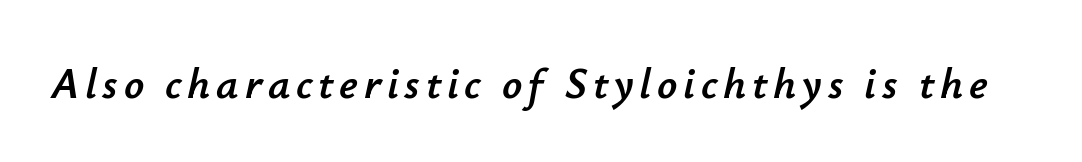
Q: Is the text italic (slanted)? A: Yes, it leans right by about 12 degrees.
Q: Is the text underlined? A: No.
Q: Width (condensed, normal, or wide)? A: Normal.
Q: Stroke contrast? A: Low.
Q: x-height? A: Small.
Q: Monospaced? A: No.
